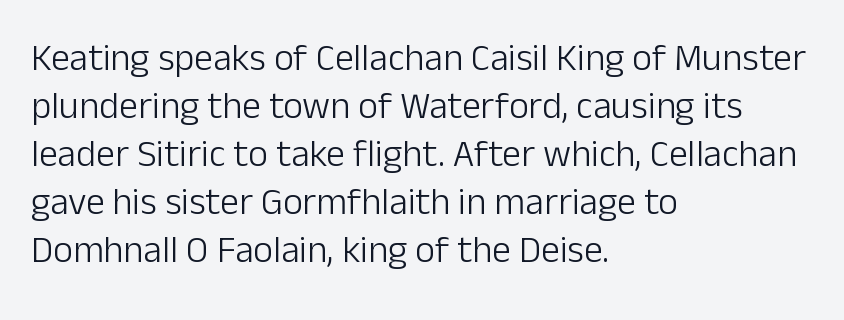
Q: Is the text bold? A: No.
Q: Is the text italic (slanted)? A: No, it is upright.
Q: Is the typeface a serif or a sans-serif typeface? A: Sans-serif.
Q: Is the text underlined? A: No.
Q: How is the paragraph aligned? A: Left-aligned.
Q: Is the spacing between letters normal or unusually wide? A: Normal.
Q: Is the spacing between lines tight, normal or loose? A: Normal.
Q: Width (condensed, normal, or wide)? A: Normal.
Q: Stroke contrast? A: Low.
Q: x-height? A: Medium.
Q: Monospaced? A: No.
